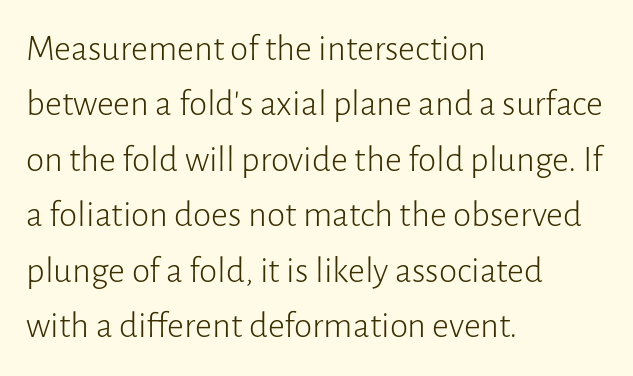
The image shows 37 px light sans-serif type, upright; set left-aligned, normal line spacing (1.5x), normal letter spacing, not underlined; low stroke contrast and a medium x-height.
